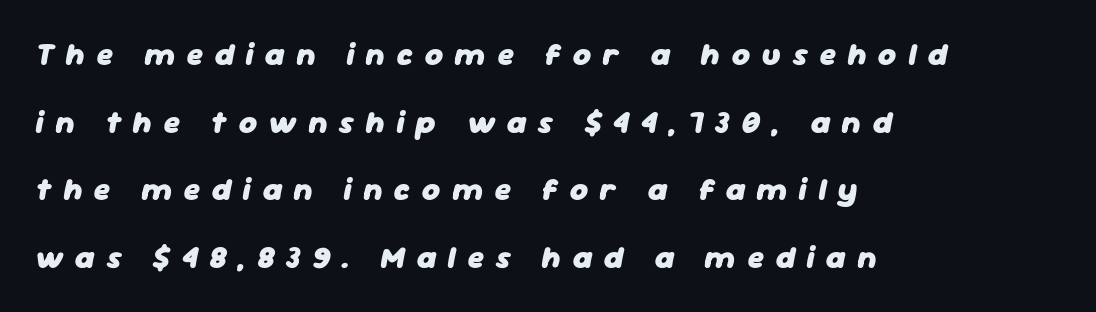
Q: Is the text bold? A: Yes.
Q: Is the text italic (slanted)? A: Yes, it leans right by about 11 degrees.
Q: Is the text underlined? A: No.
Q: How is the paragraph aligned? A: Left-aligned.
Q: Is the spacing between letters normal or unusually wide? A: Unusually wide.
Q: Is the spacing between lines tight, normal or loose? A: Loose.
Q: Width (condensed, normal, or wide)? A: Normal.
Q: Stroke contrast? A: Low.
Q: x-height? A: Medium.
Q: Monospaced? A: No.
